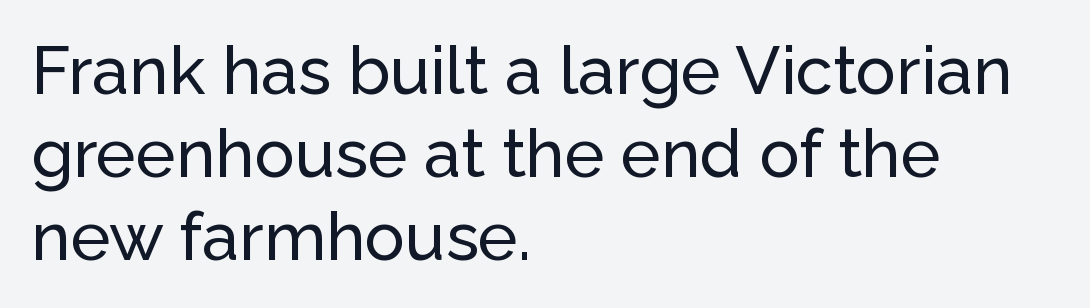
{"serif": "no", "italic": "no", "width": "normal", "stroke_contrast": "low", "x_height": "medium", "monospaced": "no", "underline": "no", "align": "left", "line_spacing_ratio": 1.24, "letter_spacing": "normal", "letter_spacing_em": 0.0, "glyph_px": 67}
